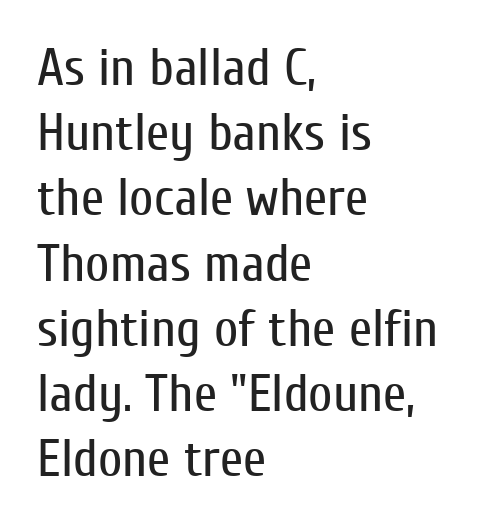
The image shows 53 px regular-weight, condensed sans-serif type, upright; set left-aligned, line spacing 1.23x, normal letter spacing, not underlined; low stroke contrast and a medium x-height.
